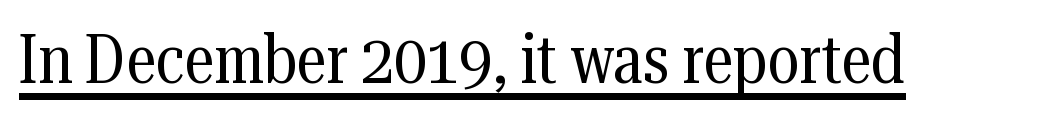
Q: Is the text bold? A: No.
Q: Is the text italic (slanted)? A: No, it is upright.
Q: Is the typeface a serif or a sans-serif typeface? A: Serif.
Q: Is the text underlined? A: Yes.
Q: Is the spacing between letters normal or unusually wide? A: Normal.
Q: Width (condensed, normal, or wide)? A: Condensed.
Q: Stroke contrast? A: Medium.
Q: x-height? A: Medium.
Q: Monospaced? A: No.
